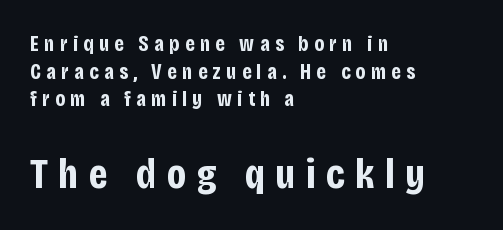
A typesetter would label this face a sans. The typesetter chose a ragged-right arrangement here. If you measured baseline to baseline, you'd find a middling distance. The face used here is rendered with a markedly widened letterfit. Weight check: bold — yes, fully.
